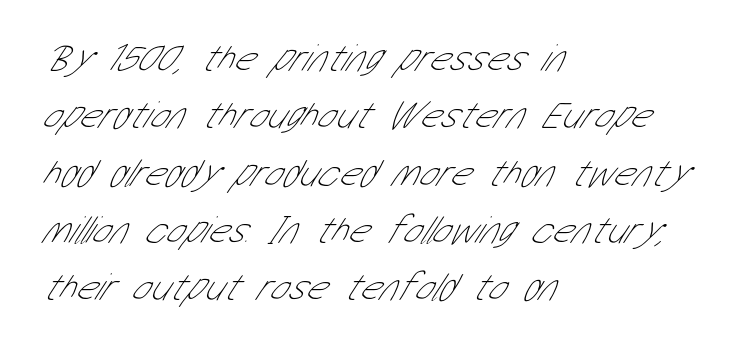
{"serif": "no", "bold": "no", "weight": "thin", "width": "condensed", "stroke_contrast": "low", "x_height": "medium", "monospaced": "no", "underline": "no", "align": "left", "line_spacing": "normal", "line_spacing_ratio": 1.47, "letter_spacing": "normal", "letter_spacing_em": 0.0, "glyph_px": 39}
